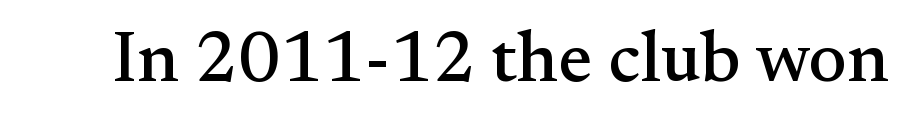
The image shows 72 px serif type, upright; set normal letter spacing, not underlined; medium stroke contrast and a small x-height.
